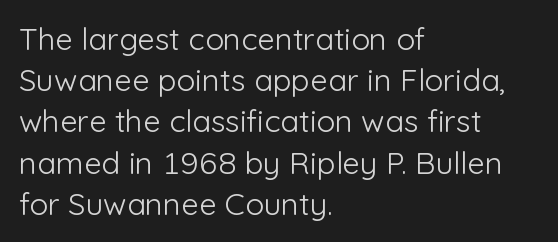
Q: Is the text bold? A: No.
Q: Is the text italic (slanted)? A: No, it is upright.
Q: Is the typeface a serif or a sans-serif typeface? A: Sans-serif.
Q: Is the text underlined? A: No.
Q: How is the paragraph aligned? A: Left-aligned.
Q: Is the spacing between letters normal or unusually wide? A: Normal.
Q: Is the spacing between lines tight, normal or loose? A: Normal.
Q: Width (condensed, normal, or wide)? A: Normal.
Q: Stroke contrast? A: Low.
Q: x-height? A: Medium.
Q: Monospaced? A: No.
